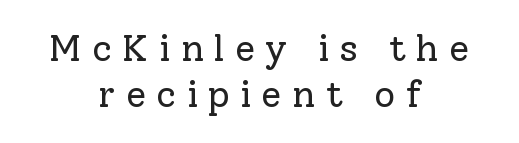
Q: Is the text bold? A: No.
Q: Is the text italic (slanted)? A: No, it is upright.
Q: Is the typeface a serif or a sans-serif typeface? A: Serif.
Q: Is the text underlined? A: No.
Q: How is the paragraph aligned? A: Centered.
Q: Is the spacing between letters normal or unusually wide? A: Unusually wide.
Q: Is the spacing between lines tight, normal or loose? A: Normal.
Q: Width (condensed, normal, or wide)? A: Normal.
Q: Stroke contrast? A: Low.
Q: x-height? A: Medium.
Q: Monospaced? A: No.
